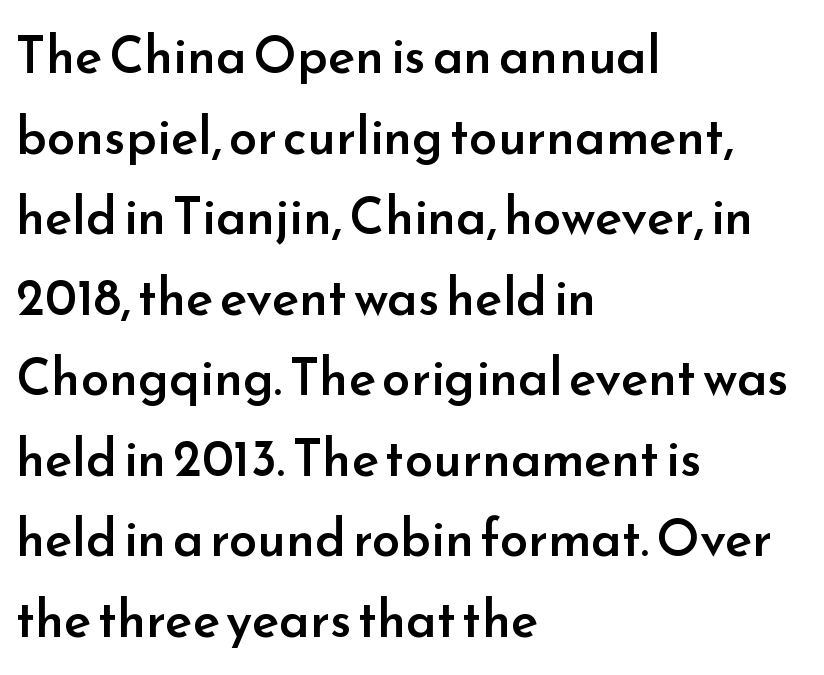
Q: Is the text bold? A: Semi-bold.
Q: Is the text italic (slanted)? A: No, it is upright.
Q: Is the typeface a serif or a sans-serif typeface? A: Sans-serif.
Q: Is the text underlined? A: No.
Q: How is the paragraph aligned? A: Left-aligned.
Q: Is the spacing between letters normal or unusually wide? A: Normal.
Q: Is the spacing between lines tight, normal or loose? A: Normal.
Q: Width (condensed, normal, or wide)? A: Normal.
Q: Stroke contrast? A: Low.
Q: x-height? A: Small.
Q: Monospaced? A: No.
